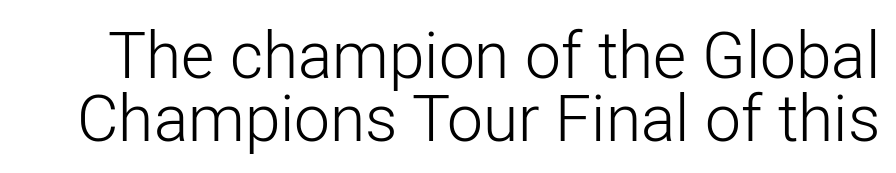
Q: Is the text bold? A: No.
Q: Is the text italic (slanted)? A: No, it is upright.
Q: Is the typeface a serif or a sans-serif typeface? A: Sans-serif.
Q: Is the text underlined? A: No.
Q: Is the spacing between letters normal or unusually wide? A: Normal.
Q: Is the spacing between lines tight, normal or loose? A: Tight.
Q: Width (condensed, normal, or wide)? A: Normal.
Q: Stroke contrast? A: Low.
Q: x-height? A: Medium.
Q: Monospaced? A: No.
